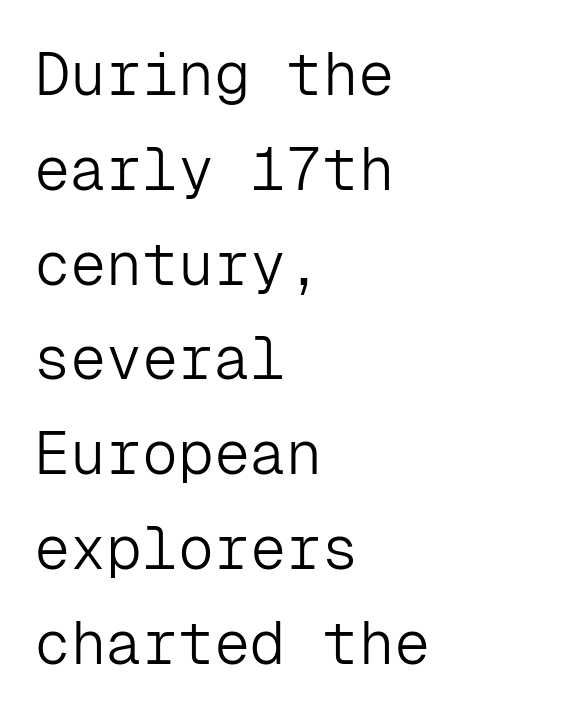
Evenly set lines give the paragraph a standard silhouette. Every character here occupies the same horizontal width, giving the sample a typewriter-like rhythm. A clean baseline with only descenders dipping below it. A quiet, ordinary-to-light weight characterises the typeface. These lines stack with their left ends in a neat column.
